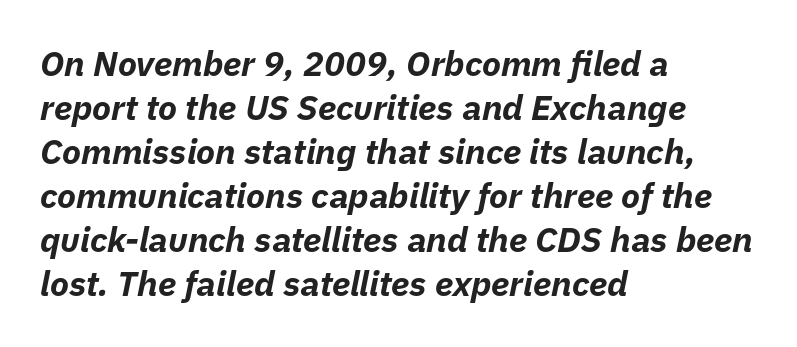
Q: Is the text bold? A: Yes.
Q: Is the text italic (slanted)? A: Yes, it leans right by about 11 degrees.
Q: Is the text underlined? A: No.
Q: How is the paragraph aligned? A: Left-aligned.
Q: Is the spacing between letters normal or unusually wide? A: Normal.
Q: Is the spacing between lines tight, normal or loose? A: Normal.
Q: Width (condensed, normal, or wide)? A: Normal.
Q: Stroke contrast? A: Low.
Q: x-height? A: Medium.
Q: Monospaced? A: No.
